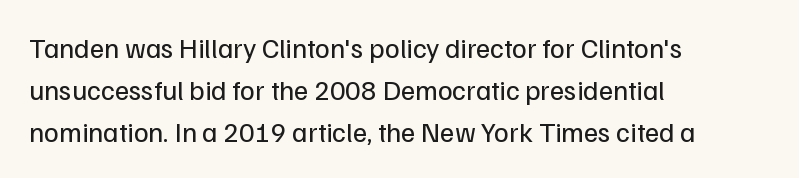
The horizontal fit of the characters is conventional and even. Unlike a traditional serif, this face leaves its strokes unadorned. You could not count columns in this text — the font is proportionally spaced. Italic? Not at all — the glyphs are vertical. The face looks like a standard text weight, possibly lighter.
